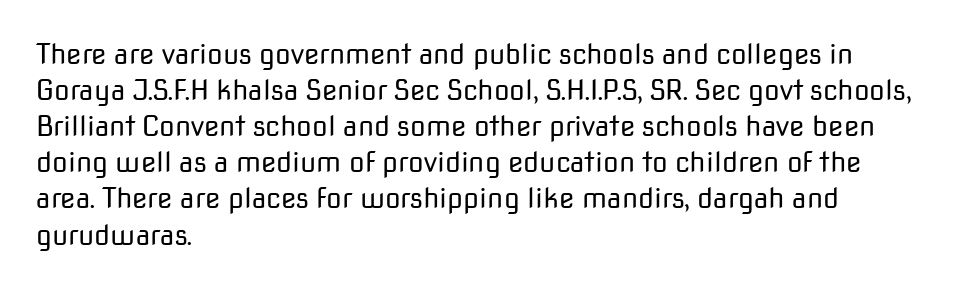
Q: Is the text bold? A: No.
Q: Is the text italic (slanted)? A: No, it is upright.
Q: Is the typeface a serif or a sans-serif typeface? A: Sans-serif.
Q: Is the text underlined? A: No.
Q: How is the paragraph aligned? A: Left-aligned.
Q: Is the spacing between letters normal or unusually wide? A: Normal.
Q: Is the spacing between lines tight, normal or loose? A: Normal.
Q: Width (condensed, normal, or wide)? A: Normal.
Q: Stroke contrast? A: Low.
Q: x-height? A: Medium.
Q: Monospaced? A: No.
